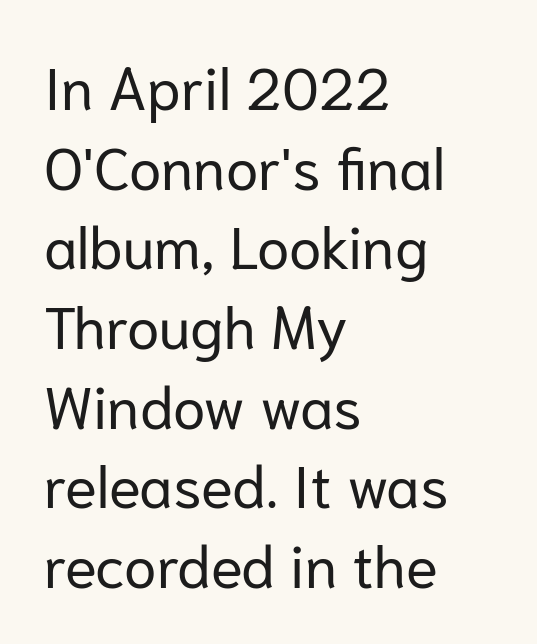
Q: Is the text bold? A: No.
Q: Is the text italic (slanted)? A: No, it is upright.
Q: Is the typeface a serif or a sans-serif typeface? A: Sans-serif.
Q: Is the text underlined? A: No.
Q: How is the paragraph aligned? A: Left-aligned.
Q: Is the spacing between letters normal or unusually wide? A: Normal.
Q: Is the spacing between lines tight, normal or loose? A: Normal.
Q: Width (condensed, normal, or wide)? A: Normal.
Q: Stroke contrast? A: Low.
Q: x-height? A: Medium.
Q: Monospaced? A: No.
